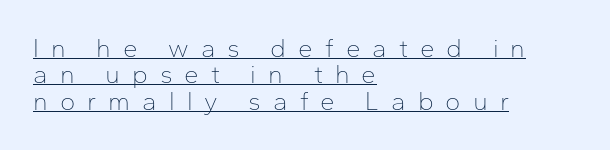
{"italic": "no", "bold": "no", "underline": "yes", "align": "left", "line_spacing": "tight", "line_spacing_ratio": 1.01, "letter_spacing": "wide", "letter_spacing_em": 0.46, "glyph_px": 26}
